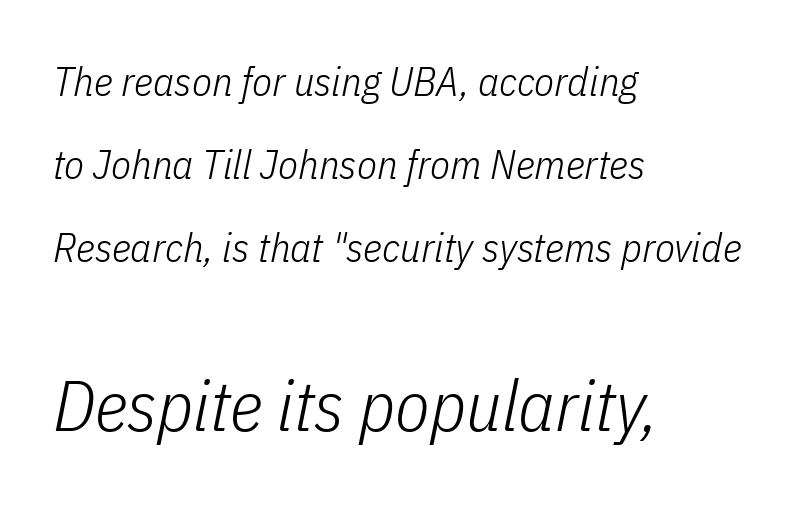
Do the characters align in a grid? No, the font is proportional. If you drew a ruler down the left edge, every line would touch it. Bigger letters appear in the bottom chunk; the top chunk is reduced. Each row of text sits above clean, open space.
